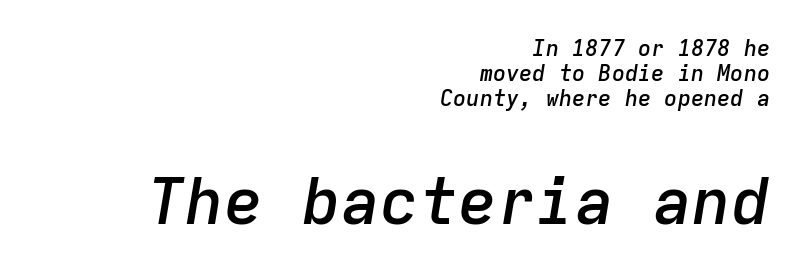
The image shows 65 px semibold type, italic (leaning right), monospaced; set right-aligned, tight line spacing (1.13x), normal letter spacing, not underlined; the second (bottom) block is 2.95x larger; low stroke contrast and a medium x-height.
